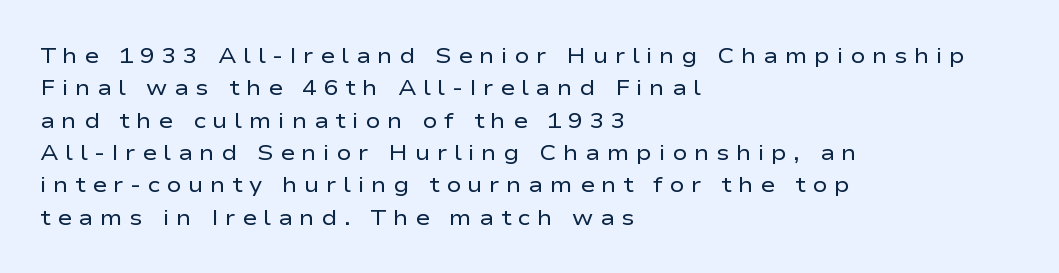
Display-style spreading of the glyphs; the letterfit is very open. Posture: straight, roman, zero tilt. The specimen omits any rule beneath the text block's lines. The text block is weighted toward the left margin, trailing off unevenly rightward.
